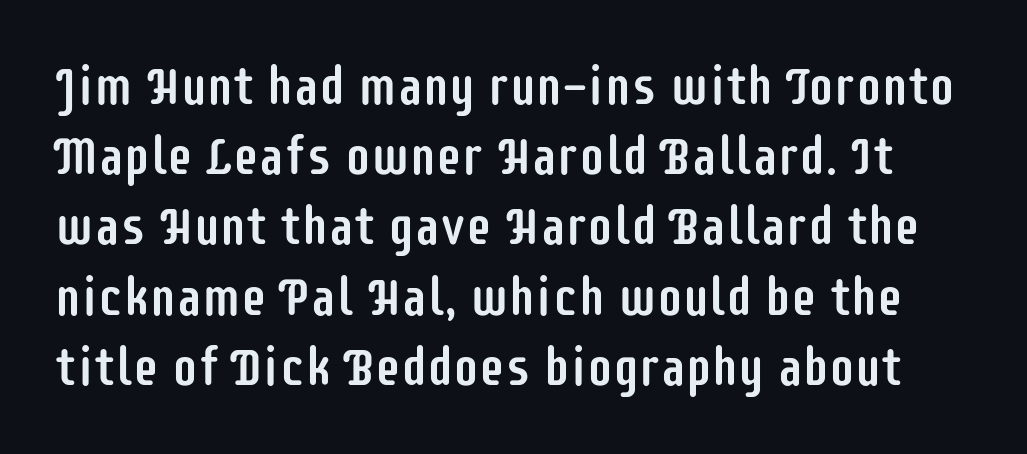
Q: Is the text italic (slanted)? A: No, it is upright.
Q: Is the typeface a serif or a sans-serif typeface? A: Sans-serif.
Q: Is the text underlined? A: No.
Q: Is the spacing between letters normal or unusually wide? A: Normal.
Q: Is the spacing between lines tight, normal or loose? A: Normal.
Q: Width (condensed, normal, or wide)? A: Condensed.
Q: Stroke contrast? A: Low.
Q: x-height? A: Large.
Q: Monospaced? A: No.
